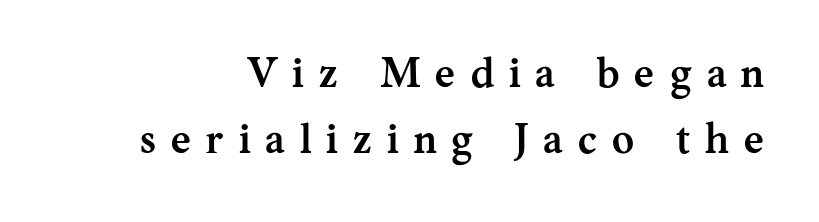
Short note: letters widely spaced. Heavy-handed strokes throughout: this text is bold. Note the varied advance widths — an 'i' is clearly narrower than an 'm'. Note: serifs present on the glyphs. Normally led — the rows are evenly, conventionally spaced. The typography opts for an upright posture over an oblique one.
